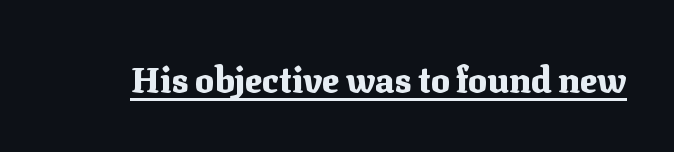
The image shows 35 px heavy serif type, upright; set normal letter spacing, underlined; medium stroke contrast and a medium x-height.
